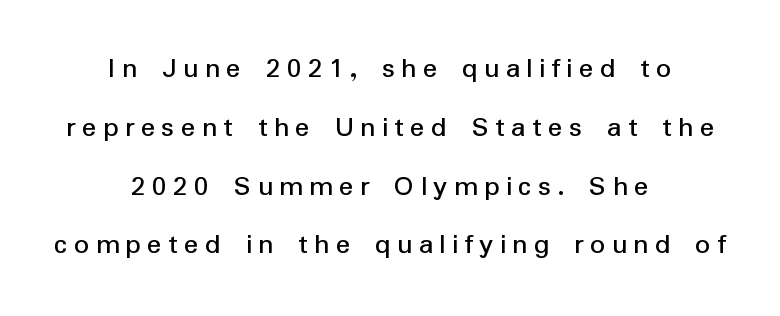
Q: Is the text italic (slanted)? A: No, it is upright.
Q: Is the typeface a serif or a sans-serif typeface? A: Sans-serif.
Q: Is the text underlined? A: No.
Q: How is the paragraph aligned? A: Centered.
Q: Is the spacing between letters normal or unusually wide? A: Unusually wide.
Q: Is the spacing between lines tight, normal or loose? A: Loose.
Q: Width (condensed, normal, or wide)? A: Normal.
Q: Stroke contrast? A: Low.
Q: x-height? A: Medium.
Q: Monospaced? A: No.
